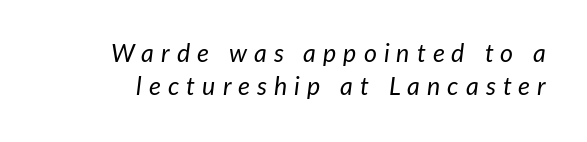
The font's italic variant was chosen for this text. Rows of type keep a routine distance in the vertical direction. Stem width sits at or under what a default text font uses. Caption: expanded tracking, letters set apart.
